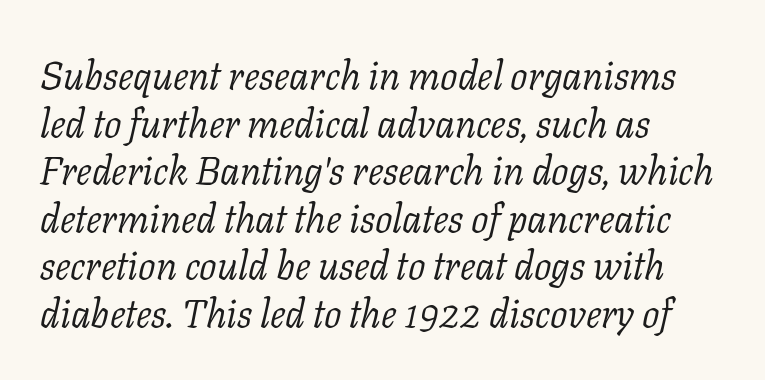
{"serif": "yes", "italic": "yes", "lean": "right", "slant_degrees": 11, "bold": "no", "weight": "light", "width": "normal", "stroke_contrast": "low", "x_height": "medium", "monospaced": "no", "underline": "no", "align": "left", "line_spacing_ratio": 1.22, "letter_spacing": "normal", "letter_spacing_em": 0.0, "glyph_px": 39}
